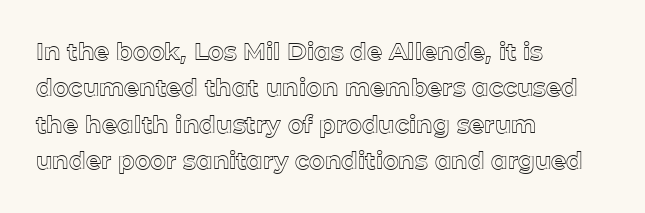
Q: Is the text italic (slanted)? A: No, it is upright.
Q: Is the text underlined? A: No.
Q: How is the paragraph aligned? A: Left-aligned.
Q: Is the spacing between letters normal or unusually wide? A: Normal.
Q: Is the spacing between lines tight, normal or loose? A: Normal.
